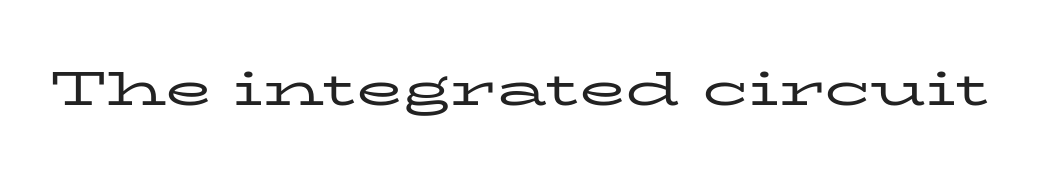
The image shows 48 px regular-weight, wide serif type, upright; set normal letter spacing, not underlined; low stroke contrast and a medium x-height.
